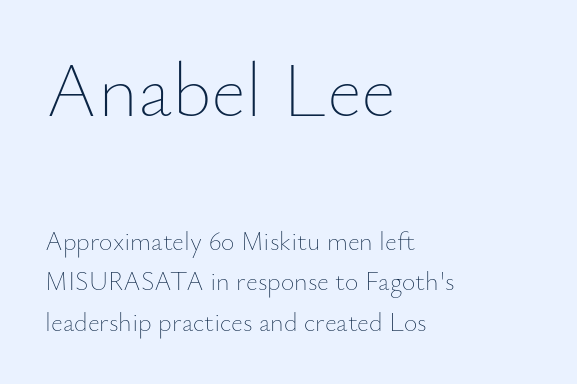
Q: Is the text bold? A: No.
Q: Is the text italic (slanted)? A: No, it is upright.
Q: Is the text underlined? A: No.
Q: How is the paragraph aligned? A: Left-aligned.
Q: Is the spacing between letters normal or unusually wide? A: Normal.
Q: Is the spacing between lines tight, normal or loose? A: Normal.
Q: Which block of text is set in a larger size, the first (top) or the second (bottom)? A: The first (top) one.
Q: Width (condensed, normal, or wide)? A: Normal.
Q: Stroke contrast? A: Low.
Q: x-height? A: Small.
Q: Monospaced? A: No.
